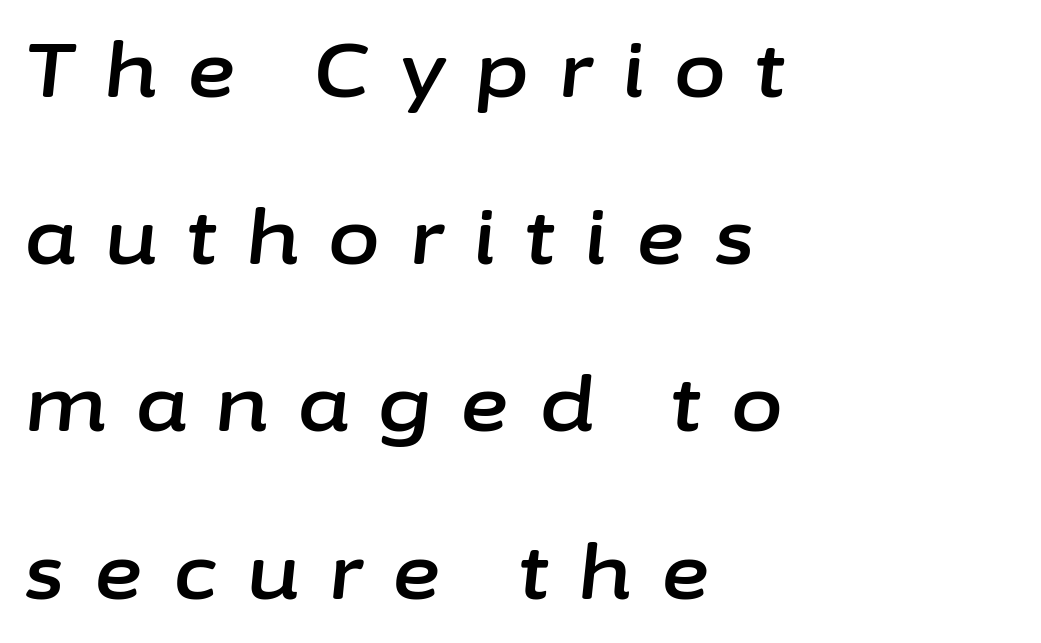
{"italic": "yes", "lean": "right", "slant_degrees": 6, "width": "normal", "stroke_contrast": "low", "x_height": "medium", "monospaced": "no", "underline": "no", "align": "left", "line_spacing": "loose", "line_spacing_ratio": 2.23, "letter_spacing": "wide", "letter_spacing_em": 0.4, "glyph_px": 75}
